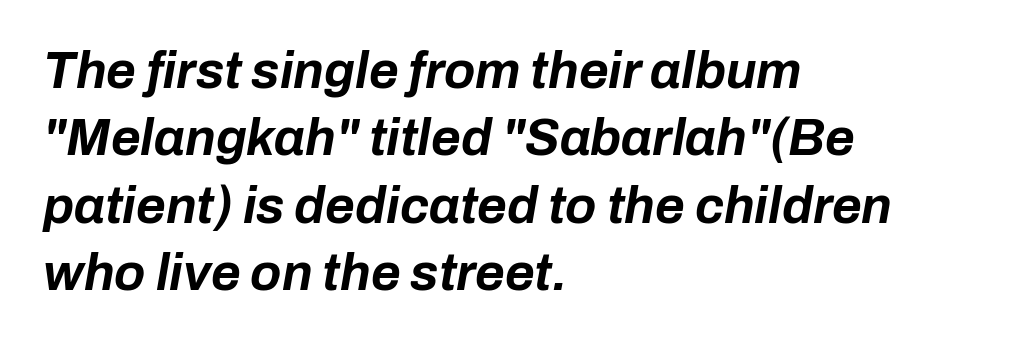
The image shows 51 px bold type, italic (leaning right); set left-aligned, normal line spacing (1.32x), normal letter spacing, not underlined; low stroke contrast and a medium x-height.
